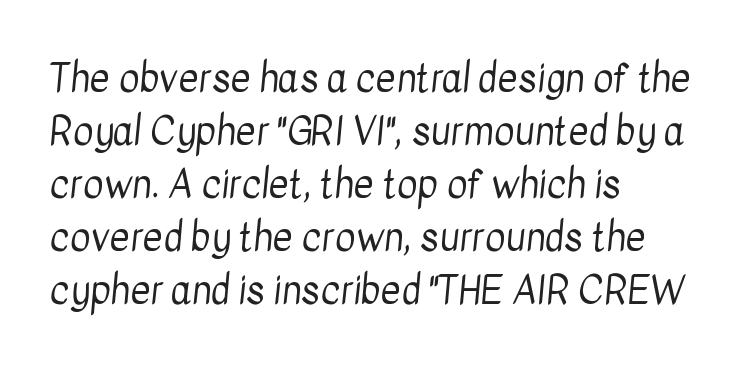
The image shows 39 px regular-weight, condensed sans-serif type; set left-aligned, normal line spacing (1.36x), normal letter spacing, not underlined; low stroke contrast and a medium x-height.
